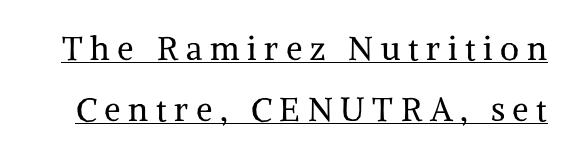
The image shows 33 px regular-weight serif type, upright; set line spacing 1.84x, unusually wide letter spacing (+0.23 em), underlined; medium stroke contrast and a medium x-height.
